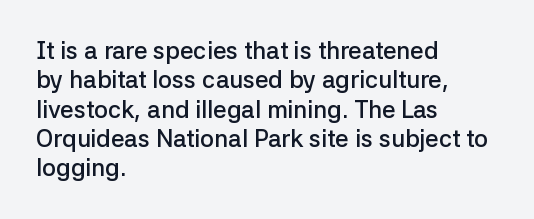
The image shows 24 px text type, upright; set left-aligned, line spacing 1.22x, normal letter spacing, not underlined.
